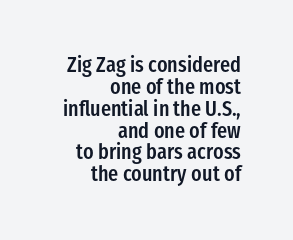
The image shows 21 px text type, upright; set right-aligned, tight line spacing (1.04x), normal letter spacing, not underlined.
